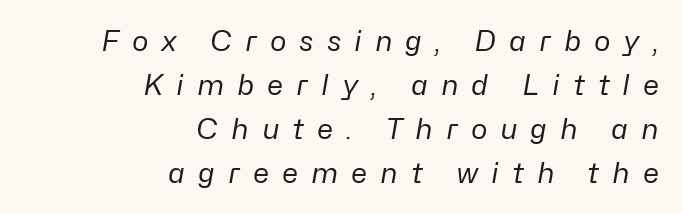
The image shows 28 px regular-weight type, italic (leaning right); set right-aligned, normal line spacing (1.57x), unusually wide letter spacing (+0.46 em), not underlined; low stroke contrast and a medium x-height.
